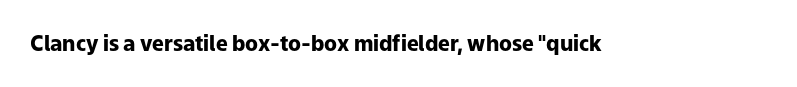
Q: Is the text bold? A: Yes.
Q: Is the text italic (slanted)? A: No, it is upright.
Q: Is the text underlined? A: No.
Q: Is the spacing between letters normal or unusually wide? A: Normal.
